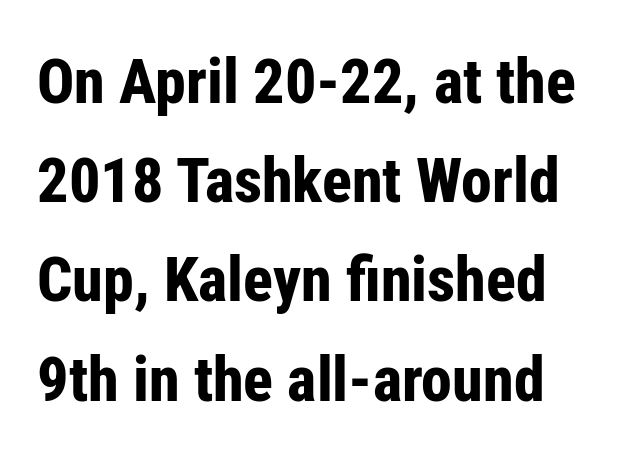
The image shows 62 px bold, condensed sans-serif type, upright; set normal line spacing (1.6x), normal letter spacing, not underlined; low stroke contrast and a medium x-height.
